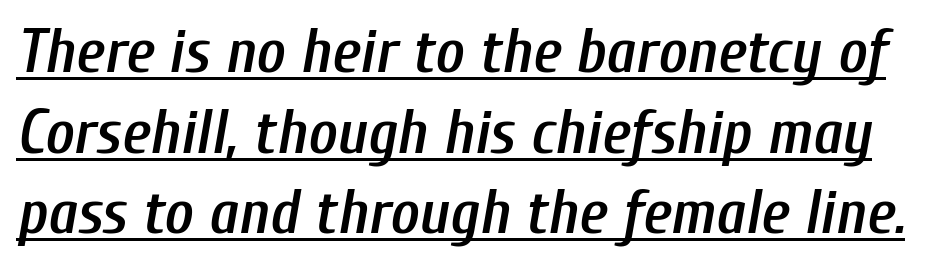
{"italic": "yes", "lean": "right", "slant_degrees": 10, "bold": "semi", "weight": "semibold", "width": "condensed", "stroke_contrast": "low", "x_height": "medium", "monospaced": "no", "underline": "yes", "line_spacing": "normal", "line_spacing_ratio": 1.3, "letter_spacing": "normal", "letter_spacing_em": 0.0, "glyph_px": 62}
